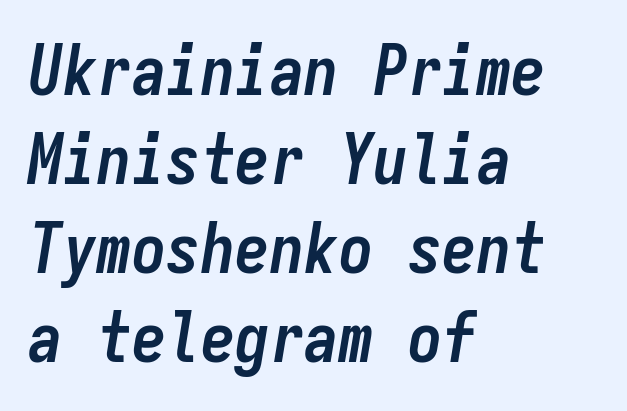
The passage shown leans; its letterforms are oblique. Decoration check: the copy has no underline. Students, note that the glyphs here touch the page at normal intervals. Caption: multi-line text, flush left, ragged right. The rows are spaced the way most documents space them. The rendering uses a bold face; every stroke is thick and dark.
